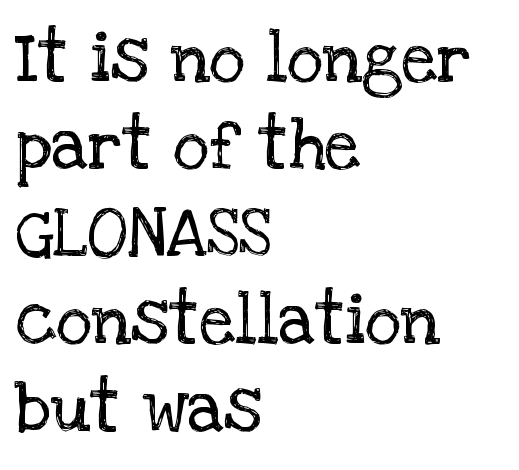
The image shows 70 px regular-weight serif type, upright; set left-aligned, normal line spacing (1.25x), normal letter spacing, not underlined; low stroke contrast and a large x-height.
